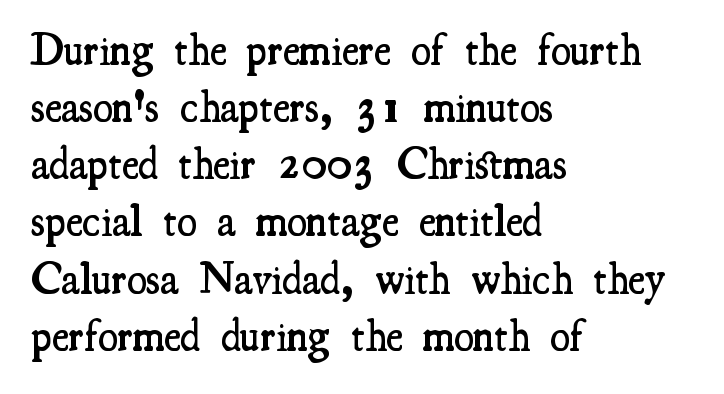
{"serif": "yes", "italic": "no", "bold": "semi", "weight": "semibold", "width": "condensed", "stroke_contrast": "medium", "x_height": "small", "monospaced": "no", "underline": "no", "align": "left", "line_spacing": "normal", "line_spacing_ratio": 1.27, "letter_spacing": "normal", "letter_spacing_em": 0.0, "glyph_px": 45}
